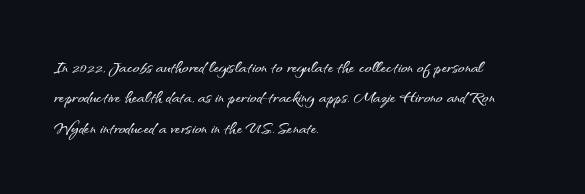
The image shows 22 px text type; set left-aligned, normal line spacing (1.38x), normal letter spacing, not underlined.
